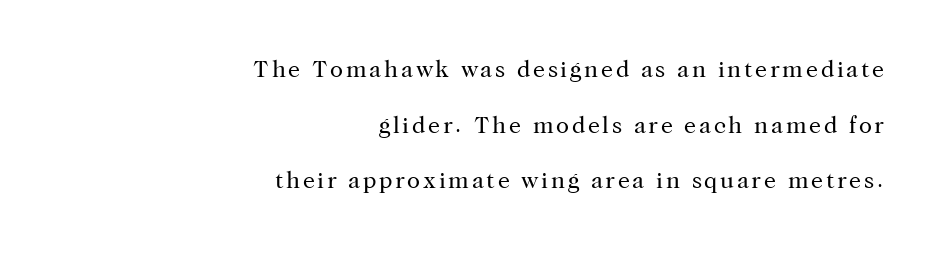
The image shows 24 px text type, upright; set right-aligned, loose line spacing (2.32x), not underlined.
